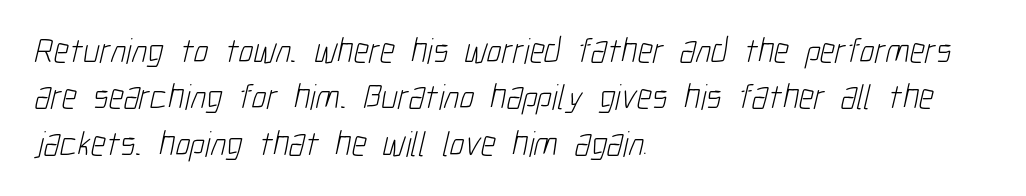
If you drew a ruler down the left edge, every line would touch it. Decoration check: the copy has no underline. There is no visible air inserted between adjacent glyphs. The strokes carry an ordinary text weight at most. The rendering uses natural spacing where letterforms have individual widths.
